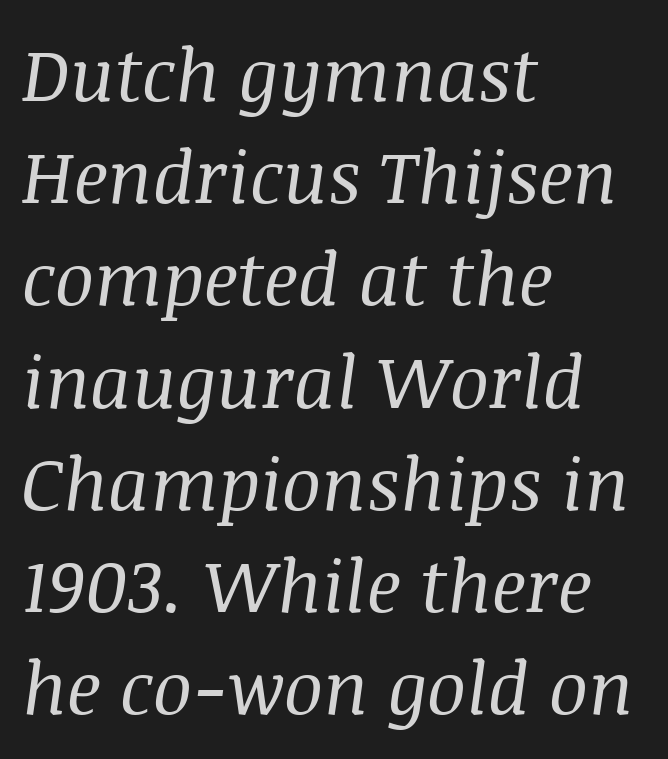
{"serif": "yes", "italic": "yes", "lean": "right", "slant_degrees": 8, "bold": "no", "weight": "regular", "width": "normal", "stroke_contrast": "medium", "x_height": "large", "monospaced": "no", "underline": "no", "align": "left", "line_spacing": "normal", "line_spacing_ratio": 1.4, "letter_spacing": "normal", "letter_spacing_em": 0.0, "glyph_px": 73}
